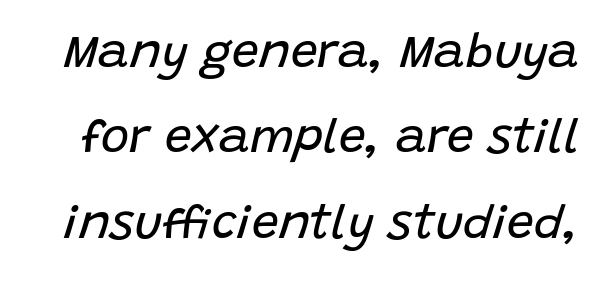
The passage shown is typed in a proportional face where columns would drift. The typeface has the unassuming heft of standard copy or less. Glance below the letters and you will spot only blank space. In terms of letterspacing, this is plain default setting.
